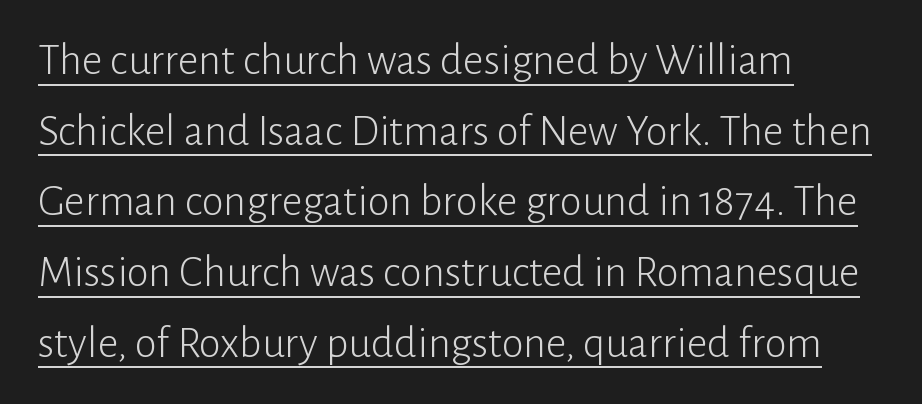
Caption: standard tracking, unaltered. No italicization has been applied; the sample stays upright. Weight class: somewhere from thin through regular. The lettering is marked with a stroke running underneath it.
